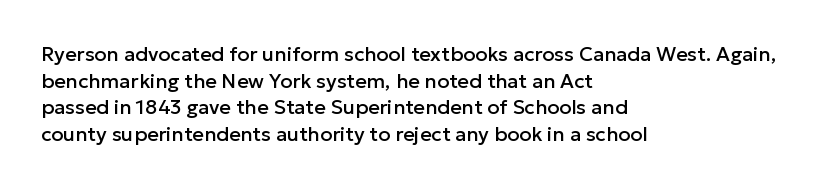
{"italic": "no", "underline": "no", "align": "left", "line_spacing": "normal", "line_spacing_ratio": 1.33, "letter_spacing": "normal", "letter_spacing_em": 0.0, "glyph_px": 20}
